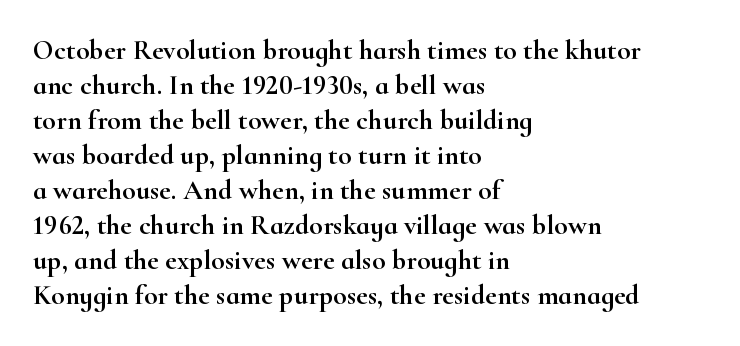
Q: Is the text italic (slanted)? A: No, it is upright.
Q: Is the typeface a serif or a sans-serif typeface? A: Serif.
Q: Is the text underlined? A: No.
Q: How is the paragraph aligned? A: Left-aligned.
Q: Is the spacing between letters normal or unusually wide? A: Normal.
Q: Is the spacing between lines tight, normal or loose? A: Normal.
Q: Width (condensed, normal, or wide)? A: Wide.
Q: Stroke contrast? A: High.
Q: x-height? A: Small.
Q: Monospaced? A: No.
